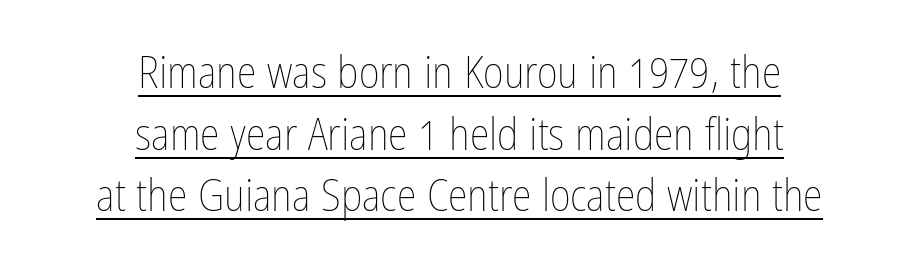
The image shows 45 px thin, condensed type, upright; set centered, normal line spacing (1.37x), normal letter spacing, underlined; low stroke contrast and a medium x-height.
